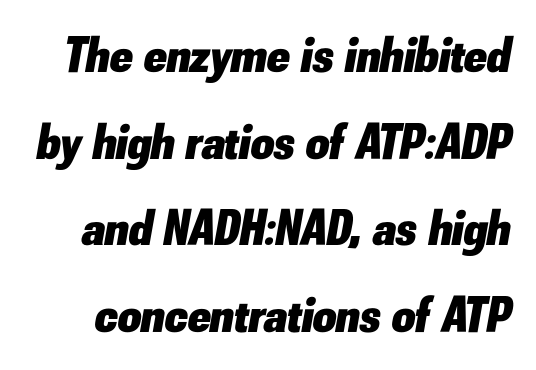
If you measured baseline to baseline, you'd find a middling distance. The letters advance in unequal steps, a hallmark of proportional type. A full-strength bold gives these letters their thick strokes. The letters are slanted; this is an italic face. How are the letters spaced? Ordinarily, with no added tracking.
